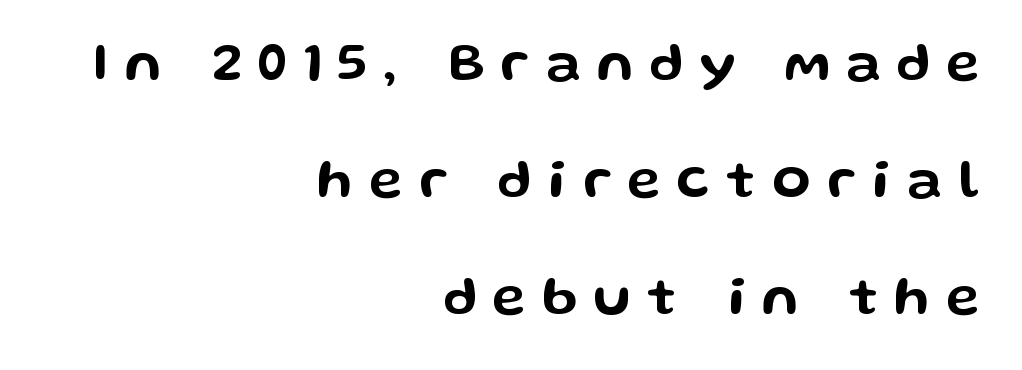
Line spacing here is loose. Unmarked baselines from the first word to the last. Every character sits straight up, as roman type does. The text block is weighted toward the right margin, trailing off unevenly leftward. Is the letter spacing exaggerated? Yes — the characters are pushed far apart.
